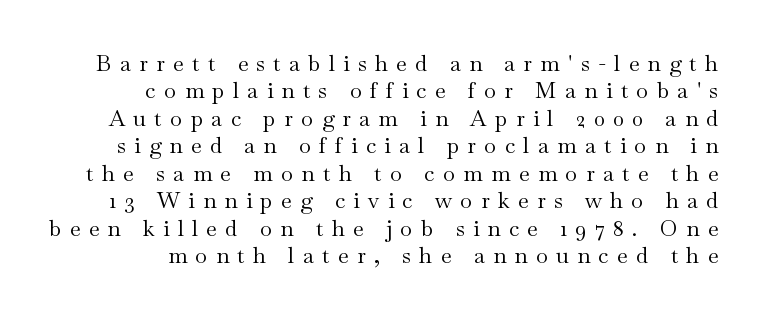
The image shows 22 px text type, upright; set normal line spacing (1.25x), unusually wide letter spacing (+0.38 em), not underlined.
